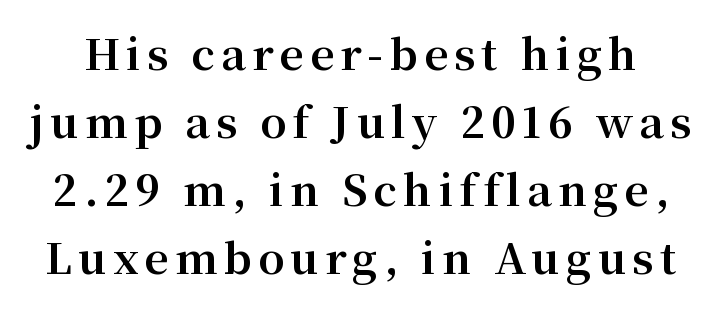
The image shows 42 px bold serif type, upright; set normal line spacing (1.62x), not underlined; medium stroke contrast and a medium x-height.
